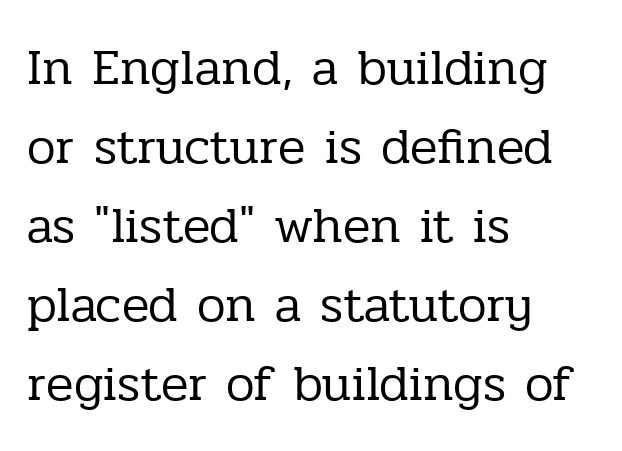
Q: Is the text bold? A: No.
Q: Is the text italic (slanted)? A: No, it is upright.
Q: Is the typeface a serif or a sans-serif typeface? A: Serif.
Q: Is the text underlined? A: No.
Q: How is the paragraph aligned? A: Left-aligned.
Q: Is the spacing between letters normal or unusually wide? A: Normal.
Q: Is the spacing between lines tight, normal or loose? A: Normal.
Q: Width (condensed, normal, or wide)? A: Normal.
Q: Stroke contrast? A: Low.
Q: x-height? A: Medium.
Q: Monospaced? A: No.
